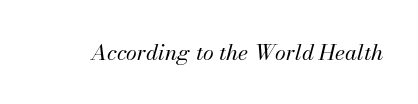
{"italic": "yes", "lean": "right", "slant_degrees": 13, "bold": "no", "underline": "no", "letter_spacing": "normal", "letter_spacing_em": 0.0, "glyph_px": 22}
